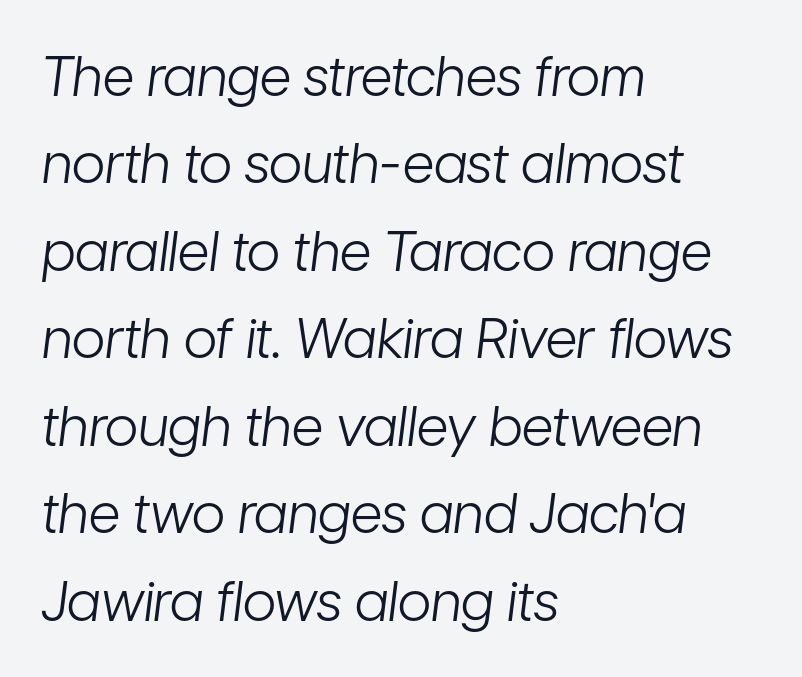
No extra tracking has been applied to these lines. A quiet, ordinary-to-light weight characterises the typeface. Descender tails drop into unmarked territory. Students, observe: this is what conventionally led text looks like.
